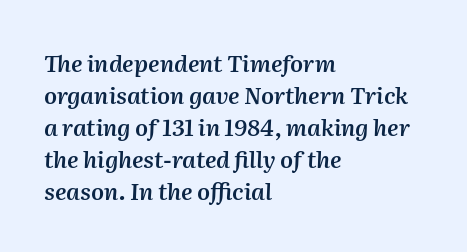
{"italic": "yes", "lean": "right", "slant_degrees": 2, "bold": "semi", "underline": "no", "align": "left", "line_spacing": "normal", "line_spacing_ratio": 1.39, "letter_spacing": "normal", "letter_spacing_em": 0.0, "glyph_px": 23}
